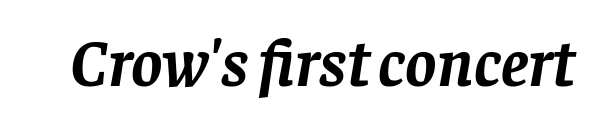
Q: Is the text bold? A: Yes.
Q: Is the text italic (slanted)? A: Yes, it leans right by about 8 degrees.
Q: Is the typeface a serif or a sans-serif typeface? A: Serif.
Q: Is the text underlined? A: No.
Q: Is the spacing between letters normal or unusually wide? A: Normal.
Q: Width (condensed, normal, or wide)? A: Normal.
Q: Stroke contrast? A: Low.
Q: x-height? A: Large.
Q: Monospaced? A: No.
